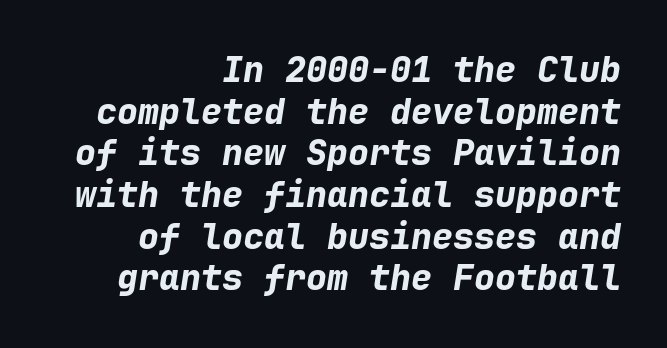
{"italic": "yes", "lean": "right", "slant_degrees": 9, "bold": "yes", "weight": "bold", "width": "normal", "stroke_contrast": "low", "x_height": "medium", "monospaced": "yes", "underline": "no", "align": "right", "line_spacing_ratio": 1.19, "letter_spacing": "normal", "letter_spacing_em": 0.0, "glyph_px": 35}
